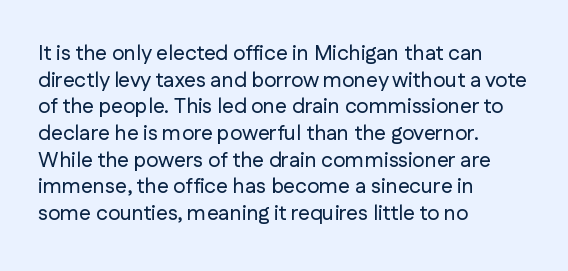
Q: Is the text italic (slanted)? A: No, it is upright.
Q: Is the text underlined? A: No.
Q: How is the paragraph aligned? A: Left-aligned.
Q: Is the spacing between letters normal or unusually wide? A: Normal.
Q: Is the spacing between lines tight, normal or loose? A: Normal.
